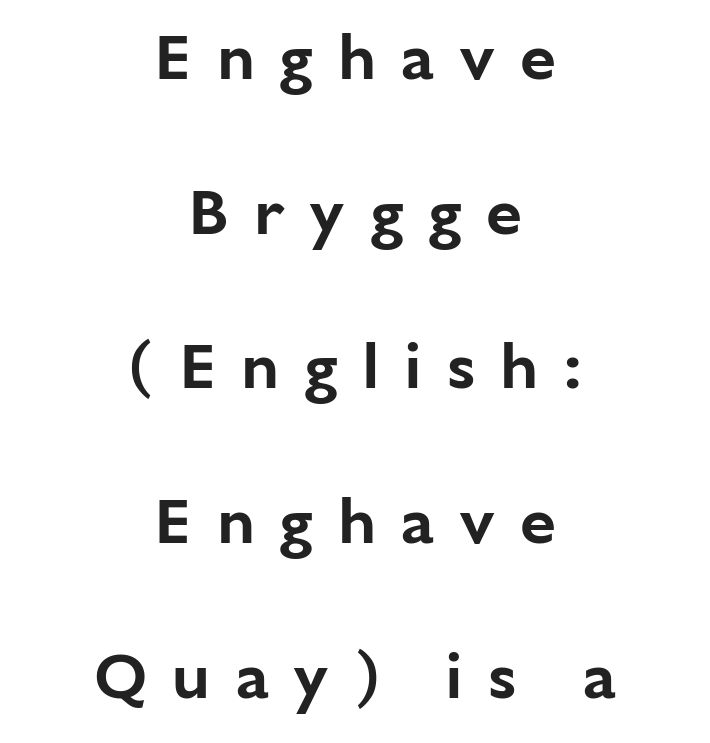
The image shows 65 px sans-serif type, upright; set centered, loose line spacing (2.38x), unusually wide letter spacing (+0.38 em), not underlined; low stroke contrast and a medium x-height.
